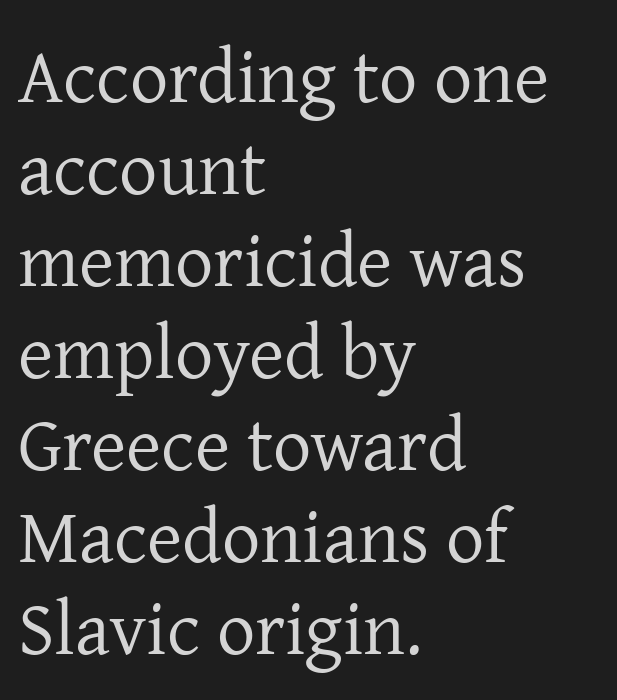
Q: Is the text bold? A: No.
Q: Is the text italic (slanted)? A: No, it is upright.
Q: Is the typeface a serif or a sans-serif typeface? A: Serif.
Q: Is the text underlined? A: No.
Q: How is the paragraph aligned? A: Left-aligned.
Q: Is the spacing between letters normal or unusually wide? A: Normal.
Q: Width (condensed, normal, or wide)? A: Normal.
Q: Stroke contrast? A: Low.
Q: x-height? A: Medium.
Q: Monospaced? A: No.
